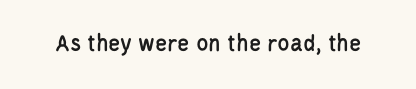
The image shows 25 px text type, upright; set normal letter spacing, not underlined.
